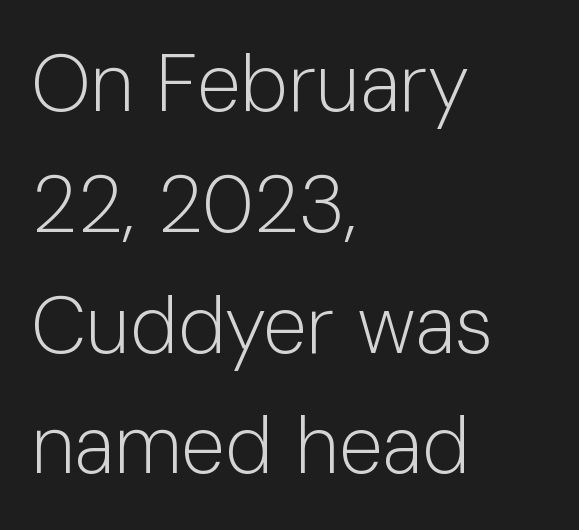
A normal amount of white space separates one row of letters from the next. A typesetter would call this proportional, since set widths differ per character. These lines are composed in type without serifs. The words here are not underlined.
